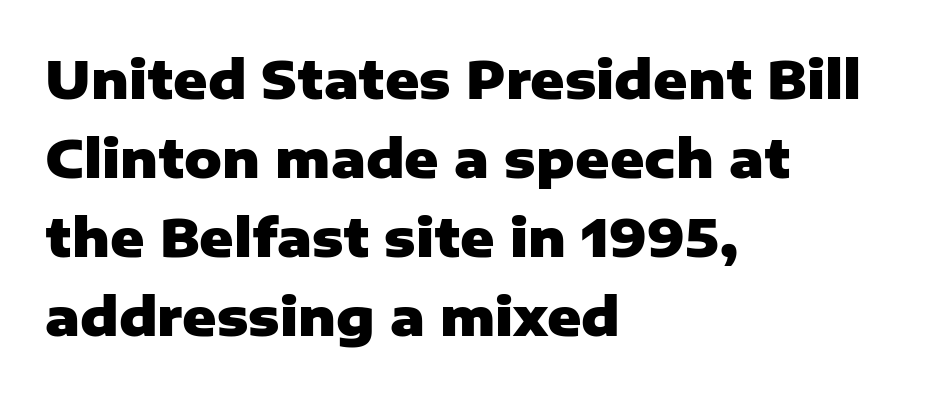
The image shows 52 px heavy sans-serif type, upright; set left-aligned, normal line spacing (1.52x), normal letter spacing, not underlined; low stroke contrast and a medium x-height.
